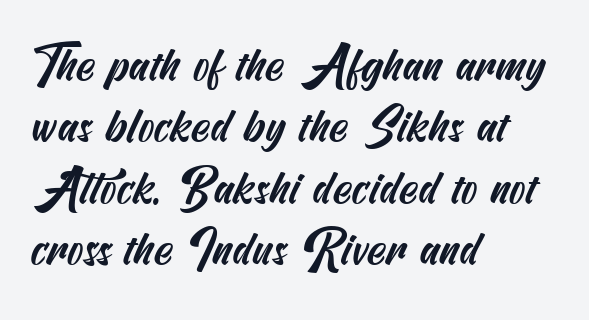
{"serif": "no", "width": "condensed", "stroke_contrast": "medium", "x_height": "small", "underline": "no", "align": "left", "line_spacing": "normal", "line_spacing_ratio": 1.28, "letter_spacing": "normal", "letter_spacing_em": 0.0, "glyph_px": 48}
